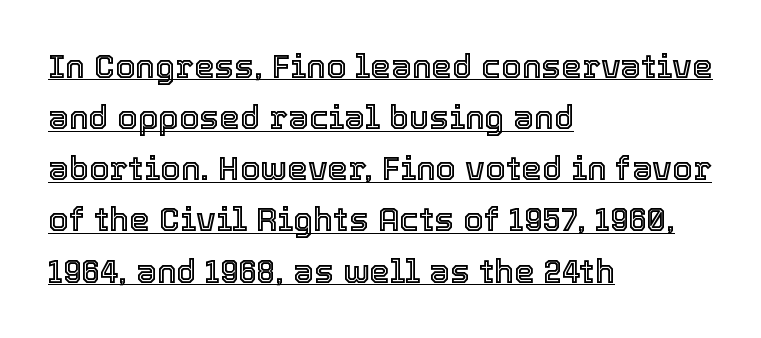
The passage shown has conventional tracking throughout. Each letter keeps its own natural width here, so spacing adapts to shape. This sample carries an underscore along the baseline area. Baseline-to-baseline distance is the conventional proportion of letter height.
